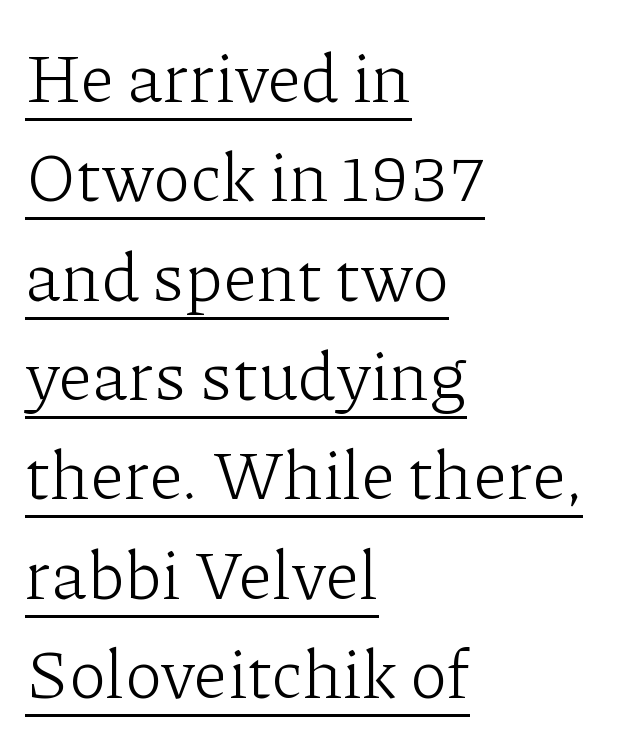
Q: Is the text bold? A: No.
Q: Is the text italic (slanted)? A: No, it is upright.
Q: Is the typeface a serif or a sans-serif typeface? A: Serif.
Q: Is the text underlined? A: Yes.
Q: How is the paragraph aligned? A: Left-aligned.
Q: Is the spacing between letters normal or unusually wide? A: Normal.
Q: Is the spacing between lines tight, normal or loose? A: Normal.
Q: Width (condensed, normal, or wide)? A: Normal.
Q: Stroke contrast? A: Low.
Q: x-height? A: Medium.
Q: Monospaced? A: No.
